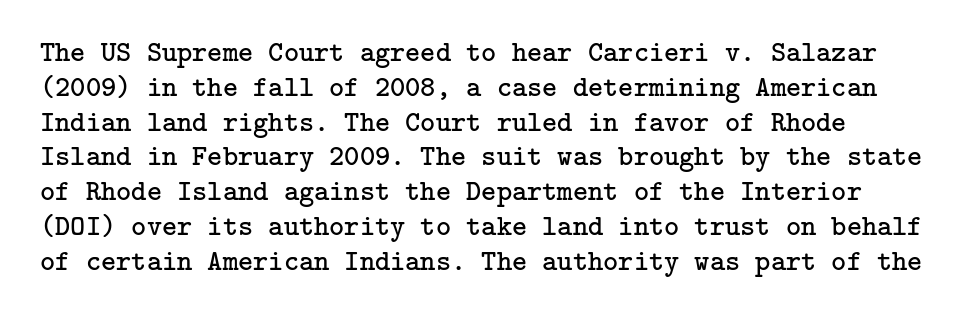
The image shows 29 px regular-weight serif type, upright; set line spacing 1.2x, normal letter spacing, not underlined; low stroke contrast and a medium x-height.
